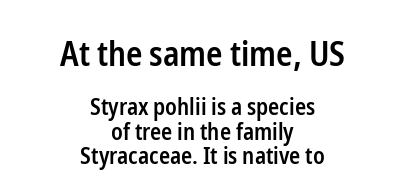
The image shows 34 px semibold, condensed sans-serif type, upright; set centered, tight line spacing (1.06x), normal letter spacing, not underlined; the first (top) block is 1.48x larger; low stroke contrast and a medium x-height.
